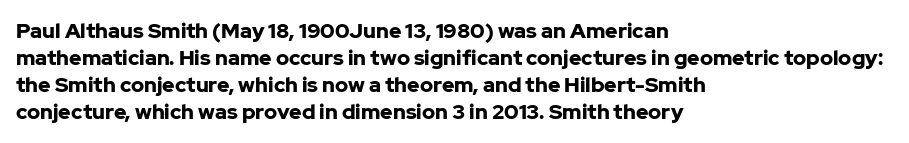
The space directly below the letters is spotless. In terms of leading, this rendering sits right in the middle. Notice how the stems are strictly vertical — no italics here. Honestly, the letter spacing is just normal — you wouldn't notice it. Typesetter's note: full bold, strokes at maximum text heaviness.
